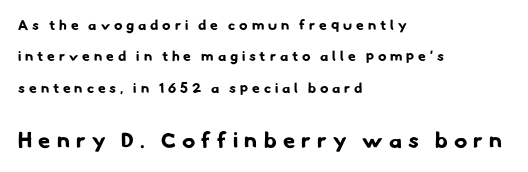
{"bold": "yes", "underline": "no", "align": "left", "line_spacing": "loose", "line_spacing_ratio": 2.25, "letter_spacing": "wide", "letter_spacing_em": 0.28, "larger_block": "second", "size_ratio": 1.57, "glyph_px": 22}
